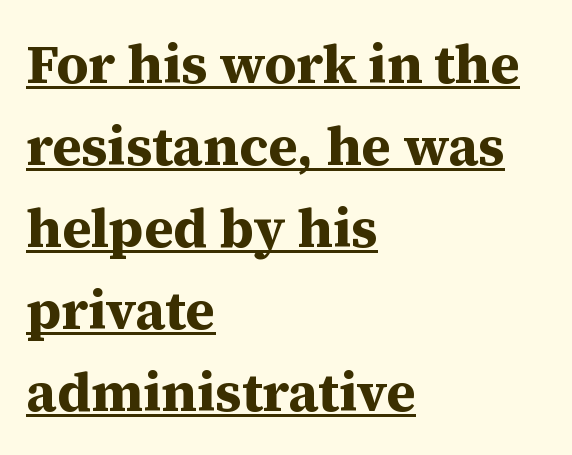
{"serif": "yes", "italic": "no", "bold": "yes", "weight": "bold", "width": "normal", "stroke_contrast": "medium", "x_height": "medium", "monospaced": "no", "underline": "yes", "align": "left", "line_spacing": "normal", "line_spacing_ratio": 1.49, "letter_spacing": "normal", "letter_spacing_em": 0.0, "glyph_px": 55}
